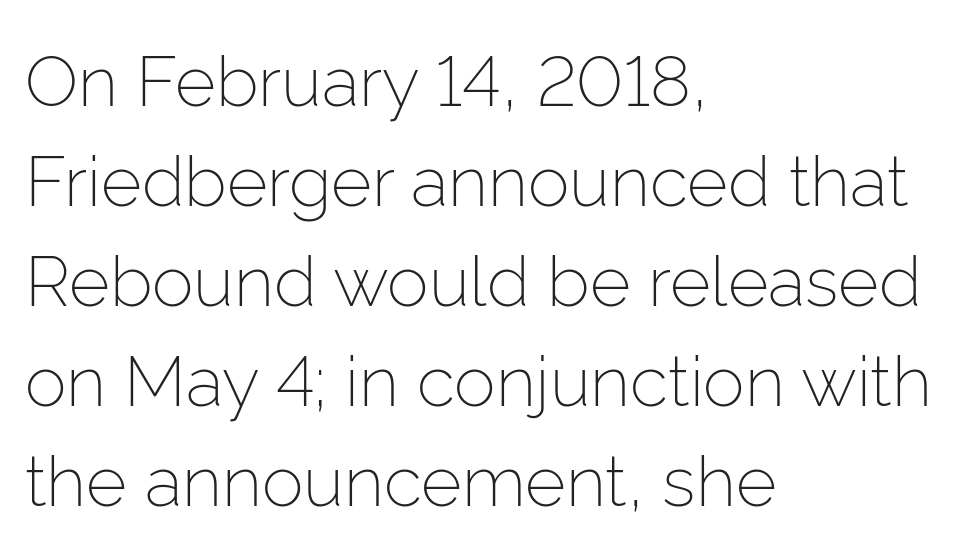
The image shows 70 px light sans-serif type, upright; set left-aligned, normal line spacing (1.43x), normal letter spacing, not underlined; low stroke contrast and a medium x-height.
